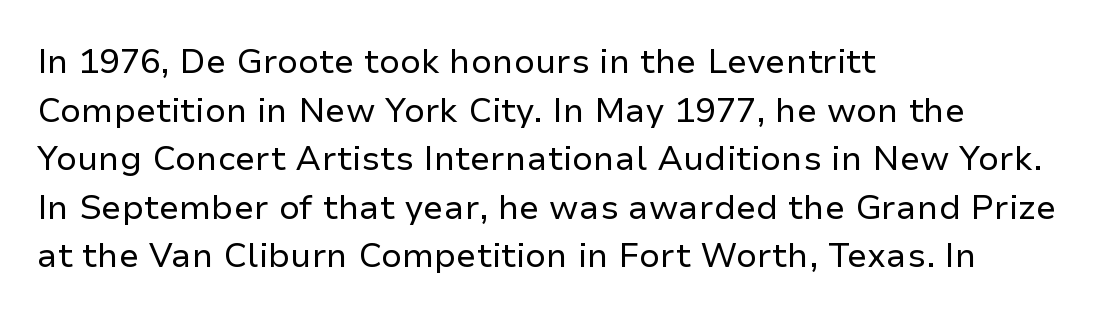
The image shows 34 px regular-weight sans-serif type, upright; set left-aligned, normal line spacing (1.43x), normal letter spacing, not underlined; low stroke contrast and a medium x-height.
